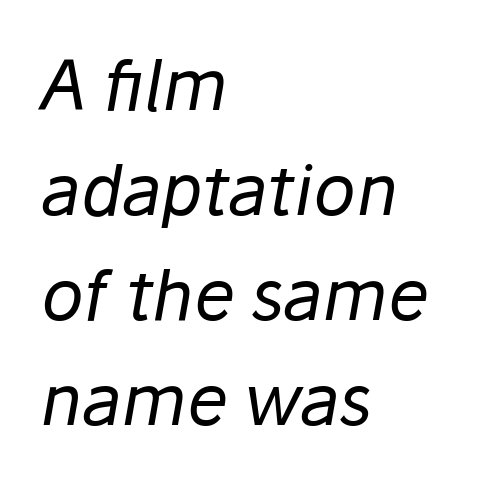
{"italic": "yes", "lean": "right", "slant_degrees": 10, "bold": "no", "weight": "regular", "width": "normal", "stroke_contrast": "low", "x_height": "medium", "monospaced": "no", "underline": "no", "align": "left", "line_spacing": "normal", "line_spacing_ratio": 1.52, "letter_spacing": "normal", "letter_spacing_em": 0.0, "glyph_px": 69}
